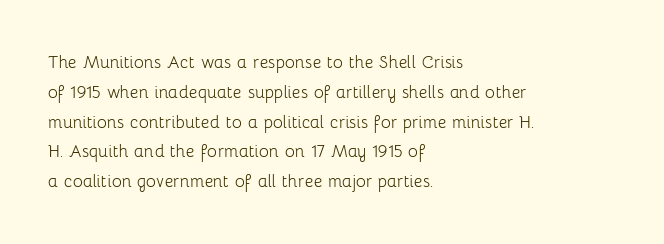
Q: Is the text bold? A: No.
Q: Is the text italic (slanted)? A: No, it is upright.
Q: Is the text underlined? A: No.
Q: How is the paragraph aligned? A: Left-aligned.
Q: Is the spacing between letters normal or unusually wide? A: Normal.
Q: Is the spacing between lines tight, normal or loose? A: Normal.
